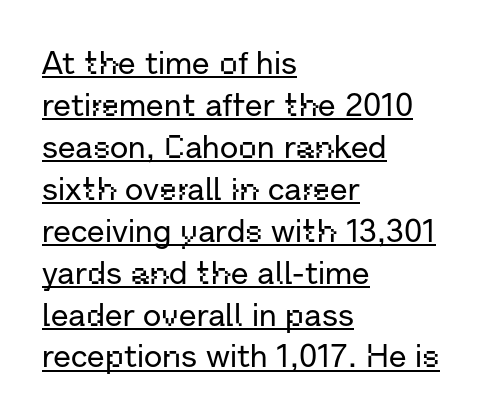
The image shows 32 px sans-serif type, upright; set left-aligned, normal line spacing (1.31x), normal letter spacing, underlined; low stroke contrast and a medium x-height.
